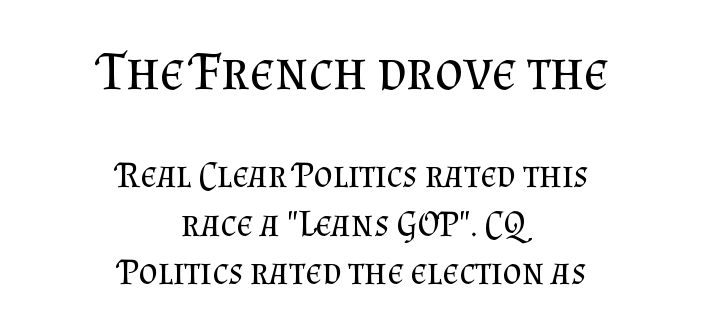
Q: Is the text bold? A: No.
Q: Is the text italic (slanted)? A: No, it is upright.
Q: Is the typeface a serif or a sans-serif typeface? A: Serif.
Q: Is the text underlined? A: No.
Q: How is the paragraph aligned? A: Centered.
Q: Is the spacing between letters normal or unusually wide? A: Normal.
Q: Is the spacing between lines tight, normal or loose? A: Normal.
Q: Which block of text is set in a larger size, the first (top) or the second (bottom)? A: The first (top) one.
Q: Width (condensed, normal, or wide)? A: Normal.
Q: Stroke contrast? A: Medium.
Q: x-height? A: Small.
Q: Monospaced? A: No.
